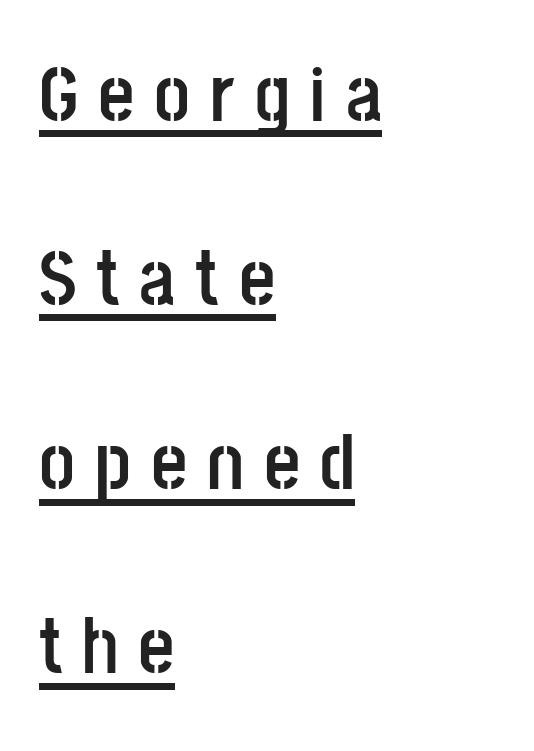
Q: Is the text bold? A: Yes.
Q: Is the text italic (slanted)? A: No, it is upright.
Q: Is the typeface a serif or a sans-serif typeface? A: Sans-serif.
Q: Is the text underlined? A: Yes.
Q: How is the paragraph aligned? A: Left-aligned.
Q: Is the spacing between letters normal or unusually wide? A: Unusually wide.
Q: Is the spacing between lines tight, normal or loose? A: Loose.
Q: Width (condensed, normal, or wide)? A: Condensed.
Q: Stroke contrast? A: Low.
Q: x-height? A: Large.
Q: Monospaced? A: No.
